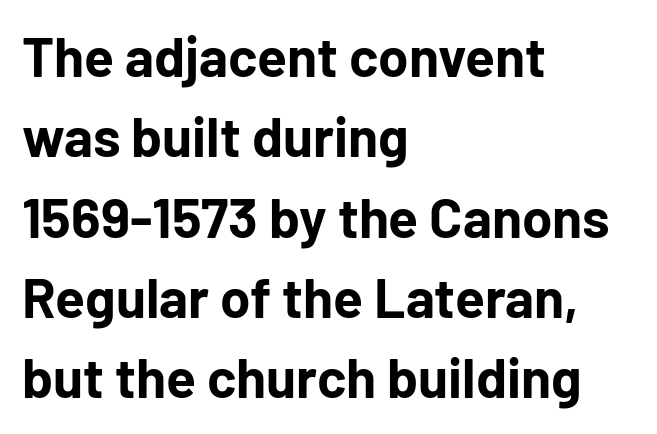
Q: Is the text bold? A: Yes.
Q: Is the text italic (slanted)? A: No, it is upright.
Q: Is the typeface a serif or a sans-serif typeface? A: Sans-serif.
Q: Is the text underlined? A: No.
Q: How is the paragraph aligned? A: Left-aligned.
Q: Is the spacing between letters normal or unusually wide? A: Normal.
Q: Is the spacing between lines tight, normal or loose? A: Normal.
Q: Width (condensed, normal, or wide)? A: Normal.
Q: Stroke contrast? A: Low.
Q: x-height? A: Medium.
Q: Monospaced? A: No.
